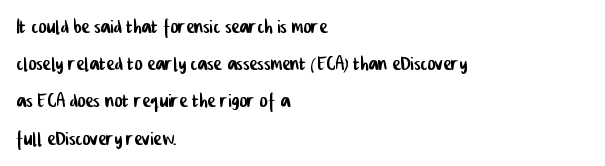
The image shows 25 px text type; set left-aligned, normal line spacing (1.49x), normal letter spacing, not underlined.
